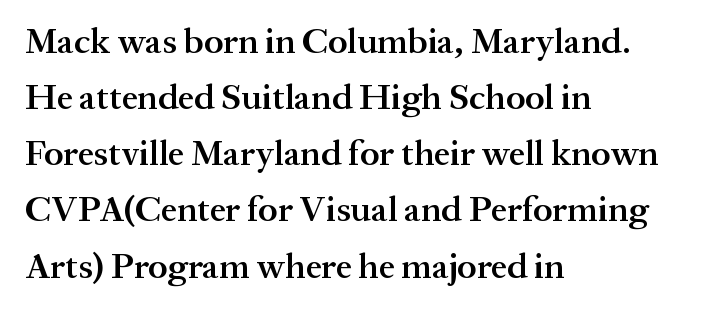
The image shows 36 px semibold serif type, upright; set left-aligned, normal line spacing (1.56x), normal letter spacing, not underlined; medium stroke contrast and a medium x-height.
